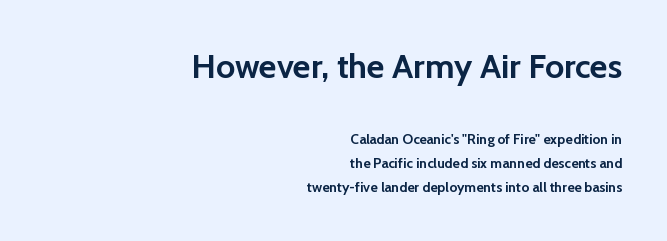
The image shows 34 px semibold sans-serif type, upright; set right-aligned, normal line spacing (1.7x), normal letter spacing, not underlined; the first (top) block is 2.43x larger; low stroke contrast and a medium x-height.
